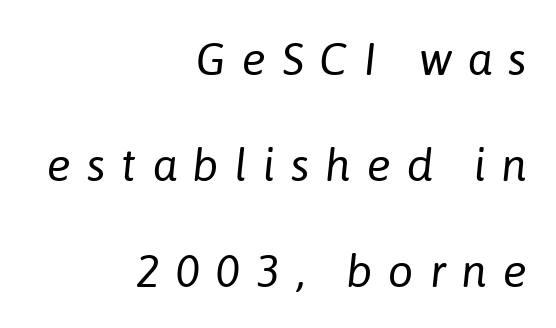
The image shows 45 px regular-weight type, italic (leaning right); set right-aligned, loose line spacing (2.36x), unusually wide letter spacing (+0.35 em), not underlined; low stroke contrast and a medium x-height.
